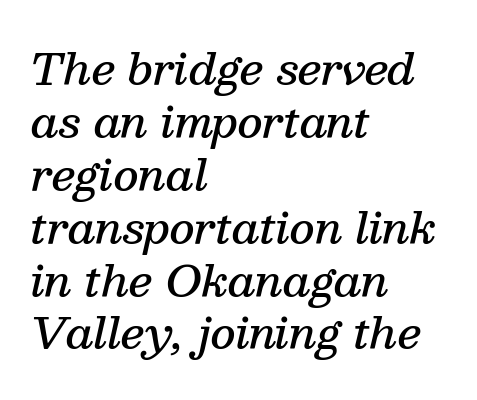
The image shows 43 px semibold serif type, italic (leaning right); set left-aligned, line spacing 1.23x, normal letter spacing, not underlined; medium stroke contrast and a medium x-height.
